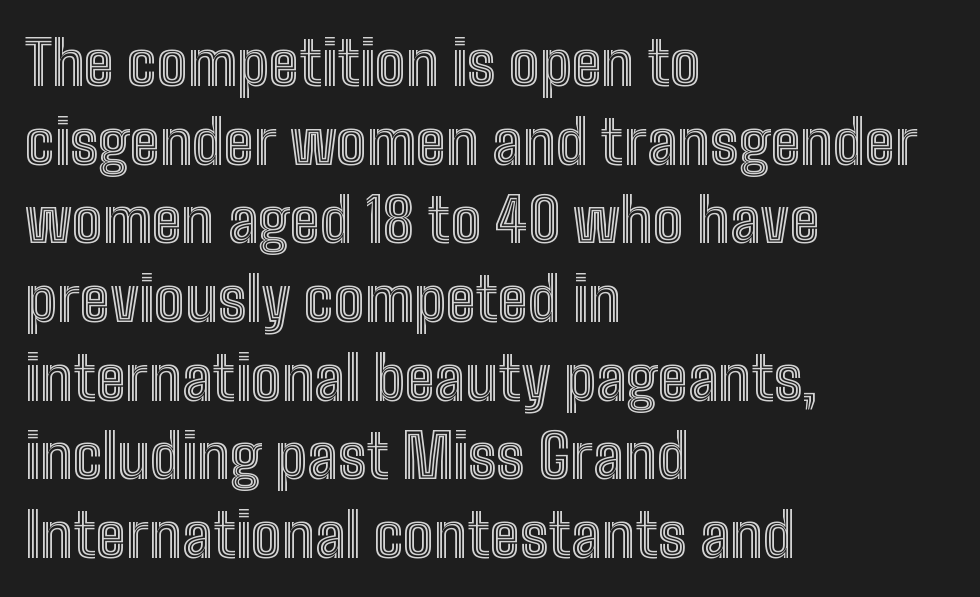
{"italic": "no", "width": "condensed", "x_height": "medium", "monospaced": "no", "underline": "no", "align": "left", "line_spacing": "normal", "line_spacing_ratio": 1.29, "letter_spacing": "normal", "letter_spacing_em": 0.0, "glyph_px": 61}
